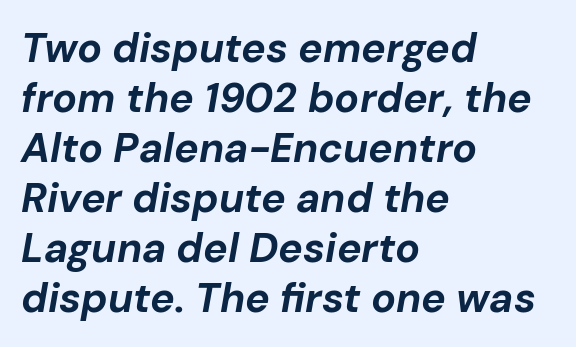
Q: Is the text bold? A: Yes.
Q: Is the text italic (slanted)? A: Yes, it leans right by about 10 degrees.
Q: Is the text underlined? A: No.
Q: How is the paragraph aligned? A: Left-aligned.
Q: Is the spacing between letters normal or unusually wide? A: Normal.
Q: Width (condensed, normal, or wide)? A: Normal.
Q: Stroke contrast? A: Low.
Q: x-height? A: Medium.
Q: Monospaced? A: No.
